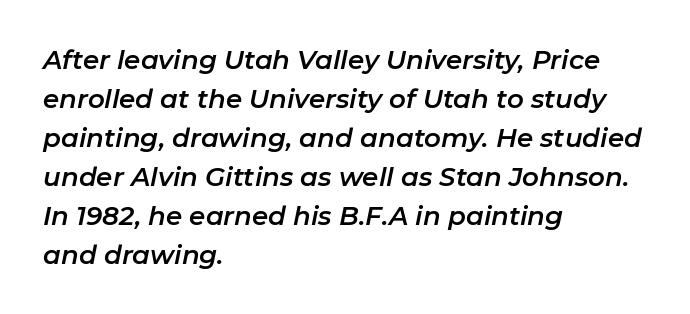
Q: Is the text italic (slanted)? A: Yes, it leans right by about 11 degrees.
Q: Is the text underlined? A: No.
Q: How is the paragraph aligned? A: Left-aligned.
Q: Is the spacing between letters normal or unusually wide? A: Normal.
Q: Is the spacing between lines tight, normal or loose? A: Normal.
